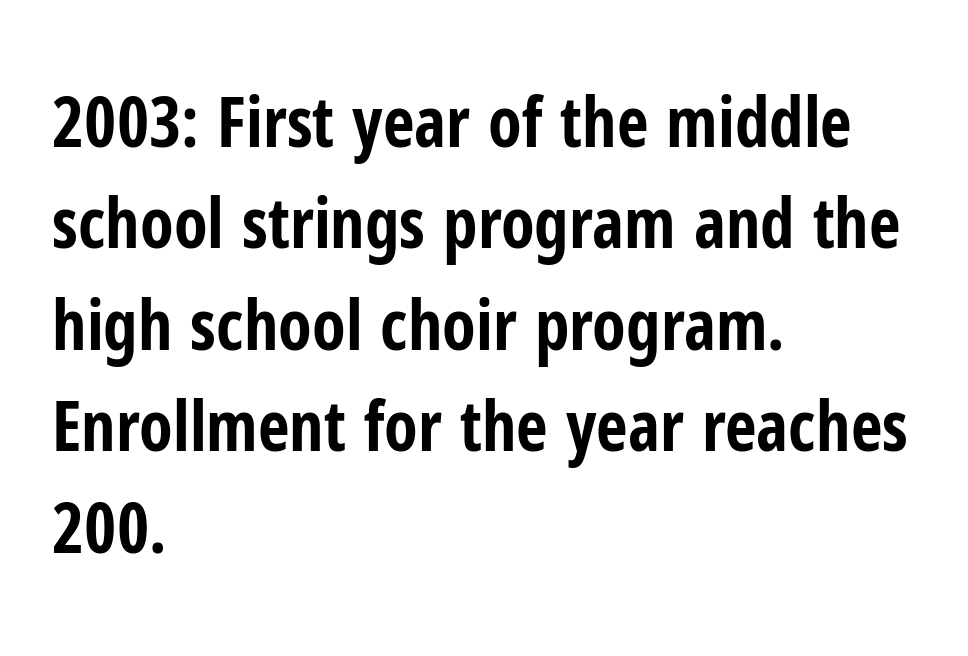
If you measured baseline to baseline, you'd find a middling distance. Nothing sits at the stroke ends, so this counts as sans-serif. Visually the block forms a straight wall on the left and a jagged coastline on the right. A typesetter would call this zero additional tracking. Glance below the letters and you will spot only blank space. Do the letters lean? They stand straight.
